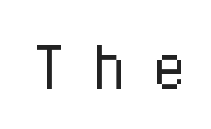
{"serif": "no", "italic": "no", "bold": "no", "weight": "light", "width": "condensed", "stroke_contrast": "low", "x_height": "medium", "monospaced": "no", "underline": "no", "letter_spacing": "wide", "letter_spacing_em": 0.33, "glyph_px": 78}
